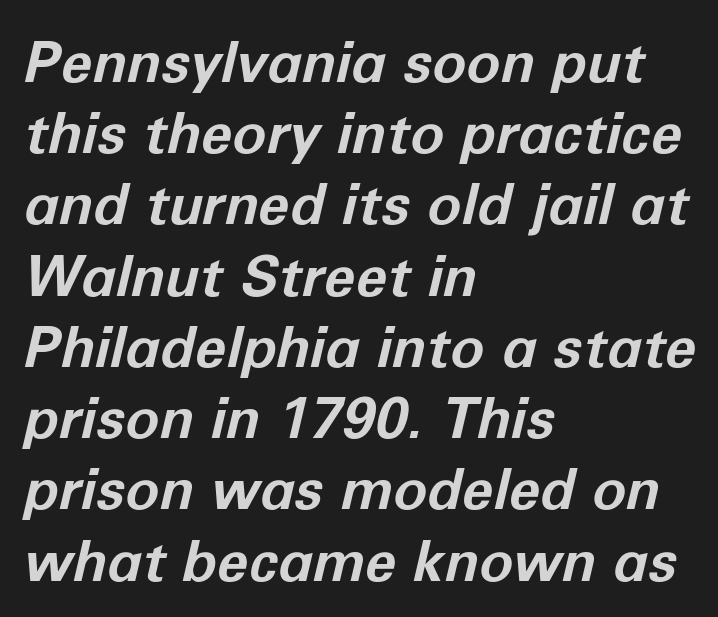
Tracking here is standard; glyphs follow each other at the usual distance. Typesetter's note: full bold, strokes at maximum text heaviness. Descenders hang freely into open space. The passage shown stacks its lines at a standard gap. This sample is left-justified, so line endings fall wherever the words run out.
